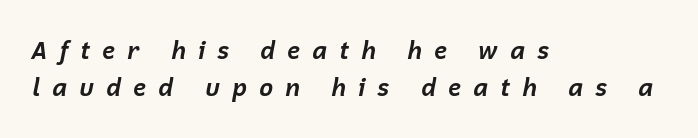
The image shows 24 px bold type, italic (leaning right); set left-aligned, normal line spacing (1.55x), unusually wide letter spacing (+0.48 em), not underlined.
